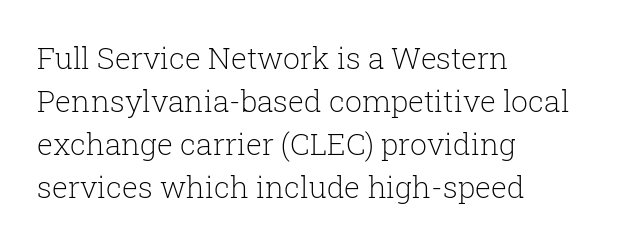
{"serif": "yes", "italic": "no", "bold": "no", "weight": "light", "width": "normal", "stroke_contrast": "low", "x_height": "medium", "monospaced": "no", "underline": "no", "align": "left", "line_spacing": "normal", "line_spacing_ratio": 1.43, "letter_spacing": "normal", "letter_spacing_em": 0.0, "glyph_px": 30}
